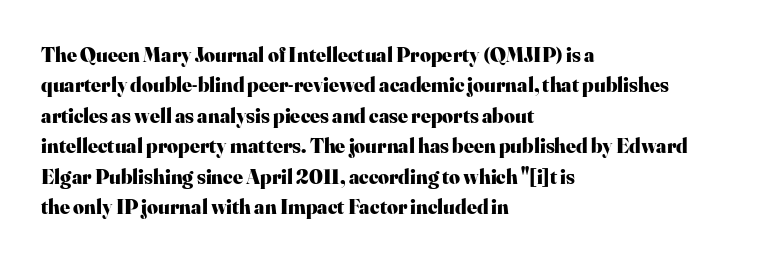
Notice how the stems are strictly vertical — no italics here. These words are printed bold, with thick strokes throughout. Leading: standard. You could call the tracking neutral — neither tight nor loose. The rendering anchors every line to the left-hand side. The words here are not underlined.
